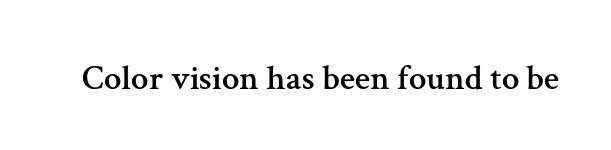
The passage shown has conventional tracking throughout. The glyphs are unaccompanied by any horizontal stroke below them. Proportional: the letters do not fall into vertical columns. This is serif lettering, the kind often seen in printed books. In terms of posture, this sample is upright.
